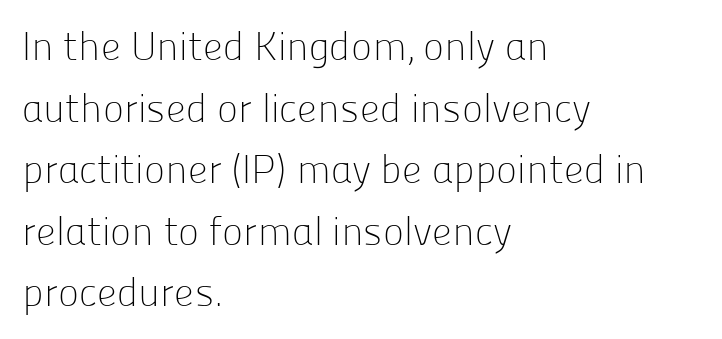
{"serif": "no", "italic": "no", "bold": "no", "weight": "light", "width": "normal", "stroke_contrast": "low", "x_height": "medium", "monospaced": "no", "underline": "no", "align": "left", "line_spacing": "normal", "line_spacing_ratio": 1.54, "letter_spacing": "normal", "letter_spacing_em": 0.0, "glyph_px": 40}
